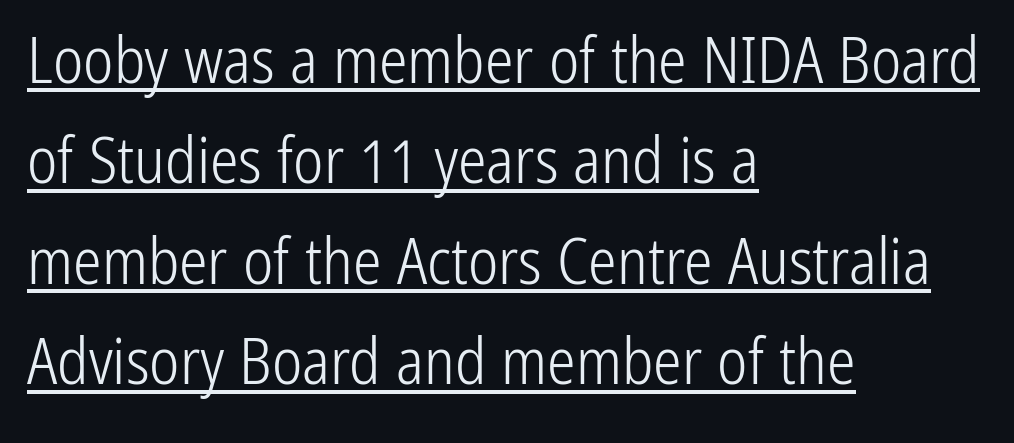
The paragraph shown leans on its left margin. Compared with typical paragraphs, the rows here are spaced about the same. Compared with undecorated copy, this sample adds a rule below the words. The typeface has the unassuming heft of standard copy or less. Spacing verdict: proportional, widths tailored to each character.
